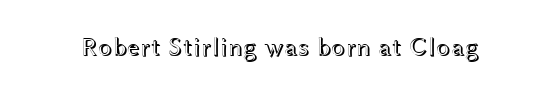
Is there any slant? The stems are plumb. Descenders are the only things crossing below the line. The line texture is even and compact thanks to regular tracking.
